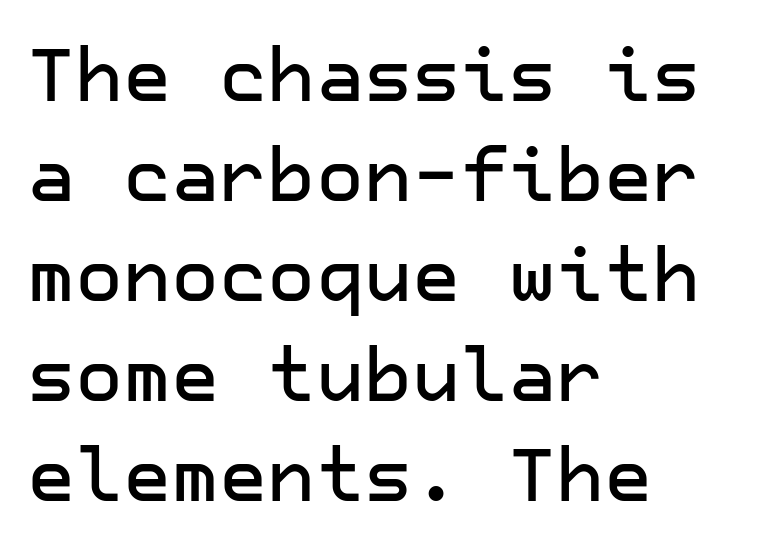
Nothing sits at the stroke ends, so this counts as sans-serif. The area under the type is left untouched. Words appear dense and cohesive because spacing is normal. The space between consecutive lines is moderate. Teacher's note: observe the even left margin — that is flush-left alignment.
